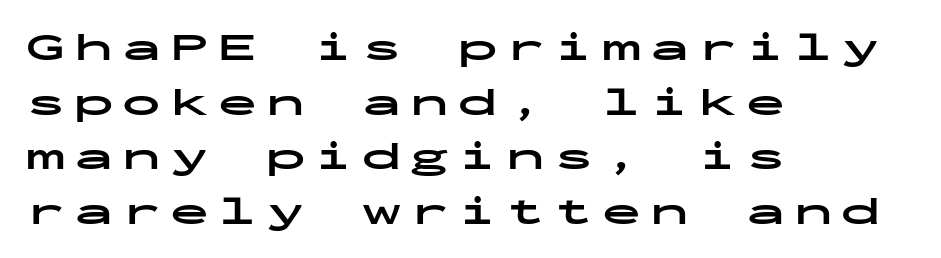
{"serif": "no", "italic": "no", "bold": "yes", "weight": "bold", "width": "wide", "stroke_contrast": "low", "x_height": "medium", "monospaced": "yes", "underline": "no", "align": "left", "line_spacing": "normal", "line_spacing_ratio": 1.4, "letter_spacing": "wide", "letter_spacing_em": 0.23, "glyph_px": 39}
